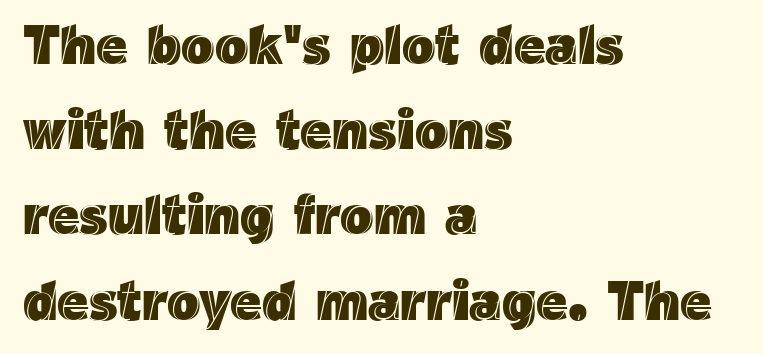
The rag falls on the right side of this text block. Proportional: the letters do not fall into vertical columns. These lines were composed using upright roman letters. Summary of vertical rhythm: regular, with standard interline spacing. Inter-character spacing is left at the font's built-in metrics. The passage shown is not underscored anywhere.
